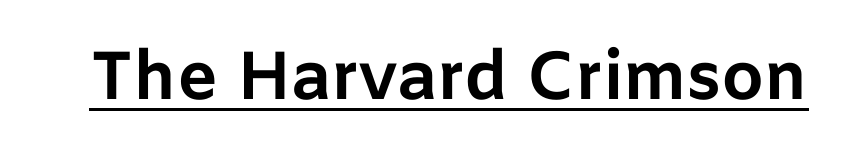
Q: Is the text bold? A: Yes.
Q: Is the text italic (slanted)? A: No, it is upright.
Q: Is the typeface a serif or a sans-serif typeface? A: Sans-serif.
Q: Is the text underlined? A: Yes.
Q: Is the spacing between letters normal or unusually wide? A: Normal.
Q: Width (condensed, normal, or wide)? A: Normal.
Q: Stroke contrast? A: Low.
Q: x-height? A: Medium.
Q: Monospaced? A: No.
